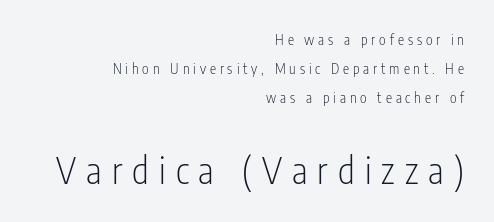
Which chunk is bigger? The second one — the bottom block dwarfs the top. Proportional: the letters do not fall into vertical columns. The rendering uses a large line-height, opening up the rows. The typesetting does not lean heavy: it is not bold. The gap between lines stays unmarked. One-word summary of the alignment: right.
